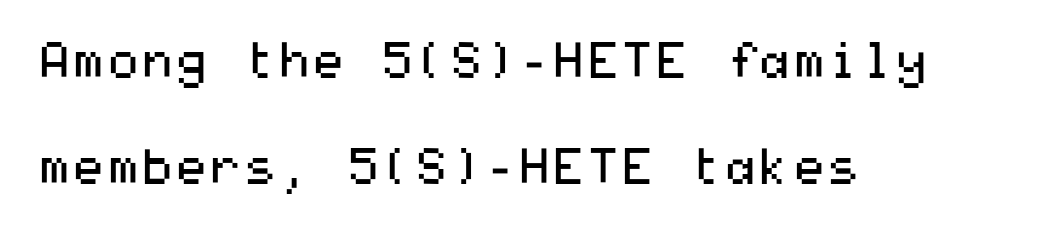
Q: Is the text bold? A: No.
Q: Is the text italic (slanted)? A: No, it is upright.
Q: Is the typeface a serif or a sans-serif typeface? A: Sans-serif.
Q: Is the text underlined? A: No.
Q: How is the paragraph aligned? A: Left-aligned.
Q: Is the spacing between letters normal or unusually wide? A: Normal.
Q: Is the spacing between lines tight, normal or loose? A: Loose.
Q: Width (condensed, normal, or wide)? A: Wide.
Q: Stroke contrast? A: Medium.
Q: x-height? A: Medium.
